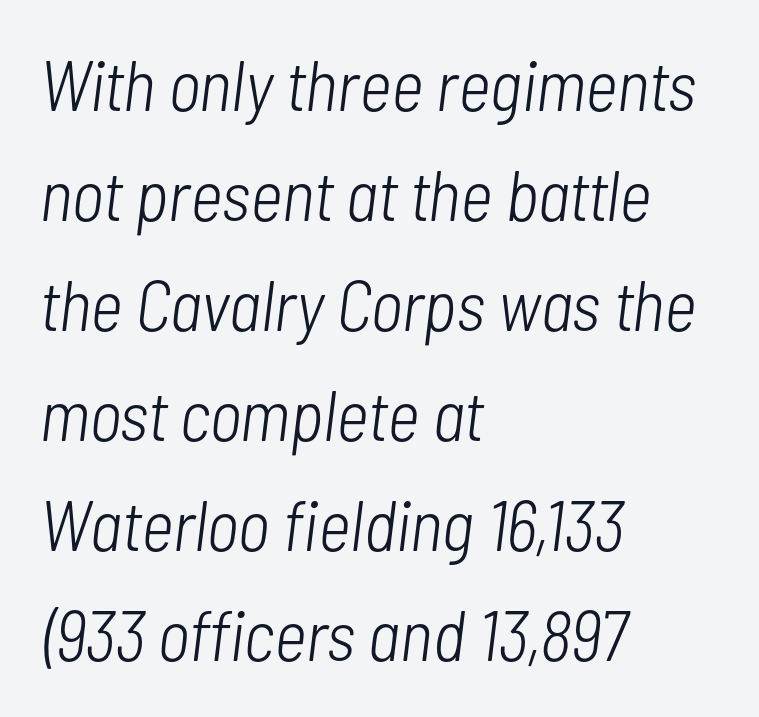
The image shows 71 px light, condensed type, italic (leaning right); set left-aligned, normal line spacing (1.55x), normal letter spacing, not underlined; low stroke contrast and a medium x-height.
